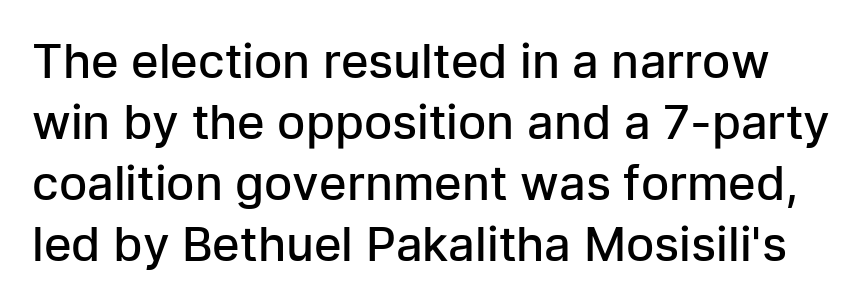
Q: Is the text bold? A: Semi-bold.
Q: Is the text italic (slanted)? A: No, it is upright.
Q: Is the typeface a serif or a sans-serif typeface? A: Sans-serif.
Q: Is the text underlined? A: No.
Q: Is the spacing between letters normal or unusually wide? A: Normal.
Q: Is the spacing between lines tight, normal or loose? A: Normal.
Q: Width (condensed, normal, or wide)? A: Normal.
Q: Stroke contrast? A: Low.
Q: x-height? A: Medium.
Q: Monospaced? A: No.
